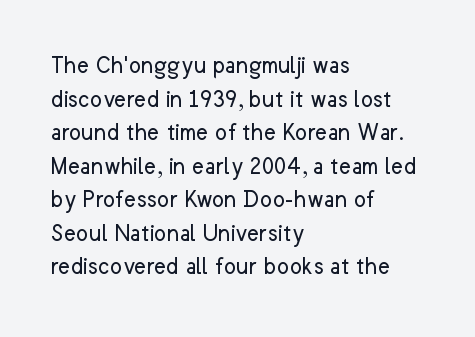
The image shows 26 px text type, upright; set left-aligned, normal line spacing (1.29x), normal letter spacing, not underlined.
